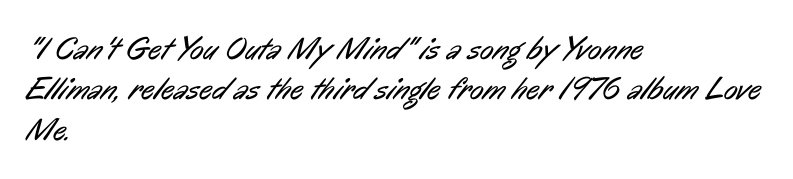
Q: Is the text bold? A: No.
Q: Is the typeface a serif or a sans-serif typeface? A: Sans-serif.
Q: Is the text underlined? A: No.
Q: How is the paragraph aligned? A: Left-aligned.
Q: Is the spacing between letters normal or unusually wide? A: Normal.
Q: Is the spacing between lines tight, normal or loose? A: Normal.
Q: Width (condensed, normal, or wide)? A: Condensed.
Q: Stroke contrast? A: Low.
Q: x-height? A: Medium.
Q: Monospaced? A: No.
